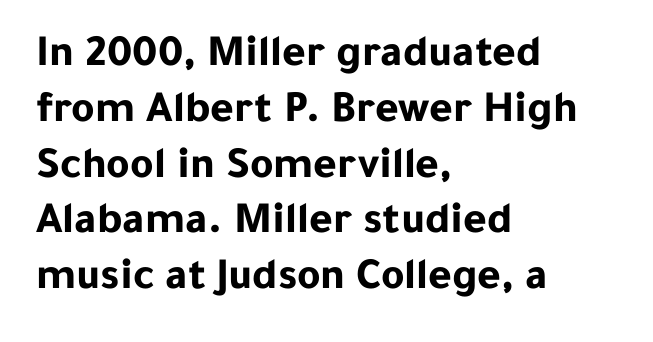
The letters stand straight up with perfectly vertical stems. Looks like regular typesetting: each glyph gets only the width it needs. Nobody drew a line under any word here. Line beginnings align vertically; line endings do not. A dark, heavy texture on the line: the type is bold.
